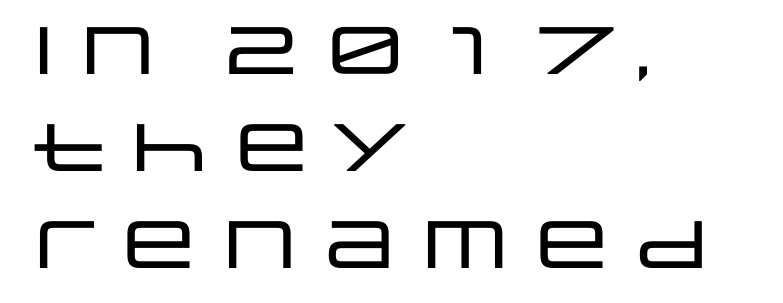
Looks like regular typesetting: each glyph gets only the width it needs. The passage is arranged the way most books set body copy — flush left. Italic? Not at all — the glyphs are vertical. This rendering leaves character spacing at its baseline value.
